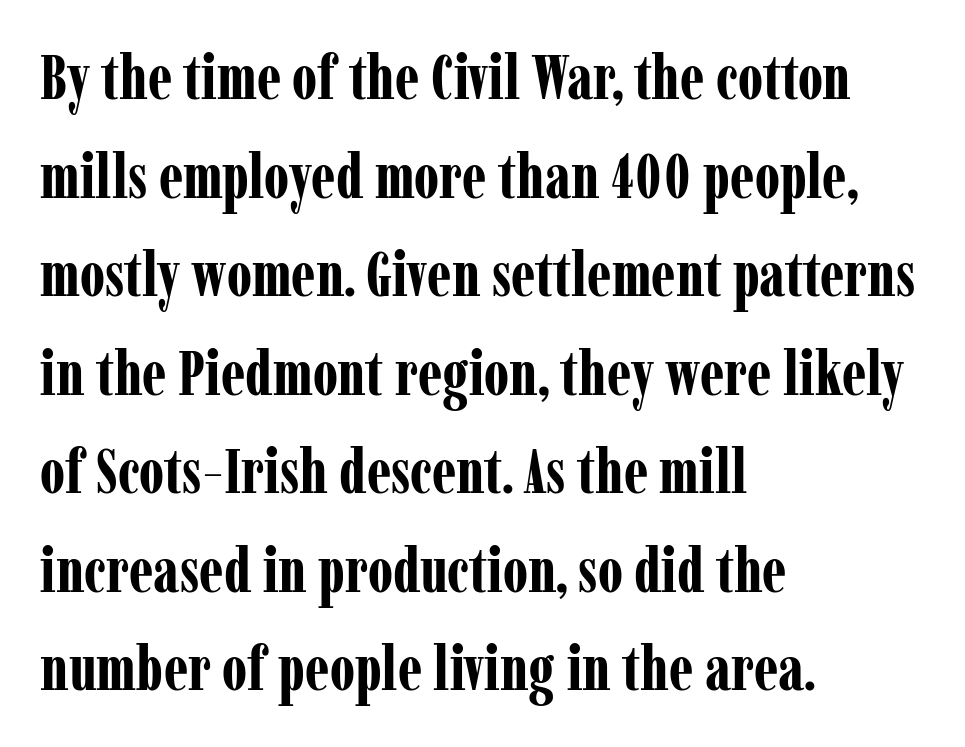
Q: Is the text bold? A: Yes.
Q: Is the text italic (slanted)? A: No, it is upright.
Q: Is the typeface a serif or a sans-serif typeface? A: Serif.
Q: Is the text underlined? A: No.
Q: How is the paragraph aligned? A: Left-aligned.
Q: Is the spacing between letters normal or unusually wide? A: Normal.
Q: Is the spacing between lines tight, normal or loose? A: Normal.
Q: Width (condensed, normal, or wide)? A: Condensed.
Q: Stroke contrast? A: Low.
Q: x-height? A: Medium.
Q: Monospaced? A: No.
